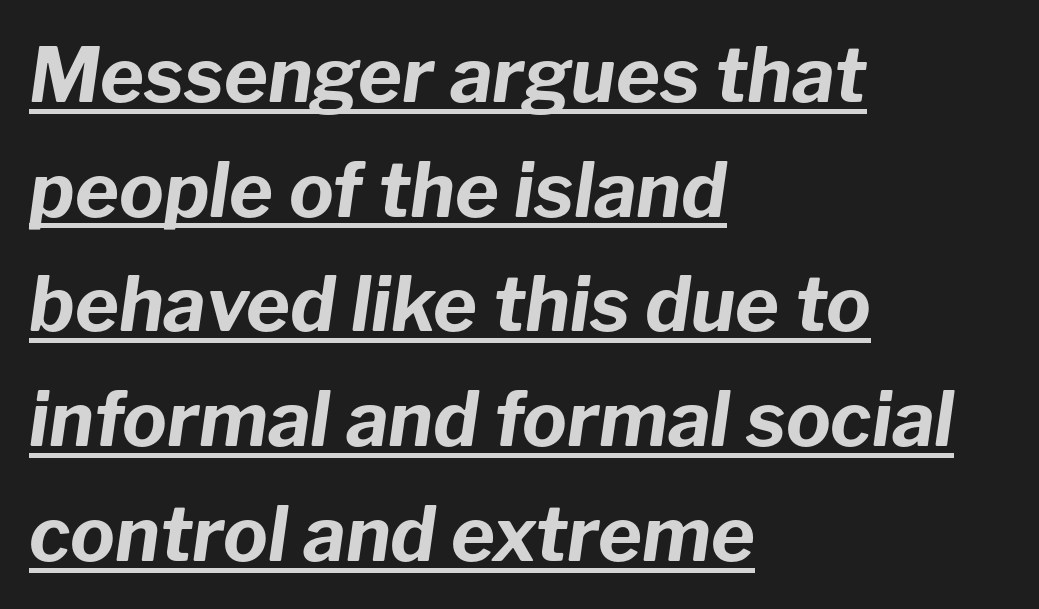
{"italic": "yes", "lean": "right", "slant_degrees": 8, "bold": "yes", "weight": "bold", "width": "normal", "stroke_contrast": "low", "x_height": "medium", "monospaced": "no", "underline": "yes", "align": "left", "line_spacing": "normal", "line_spacing_ratio": 1.53, "letter_spacing": "normal", "letter_spacing_em": 0.0, "glyph_px": 75}
